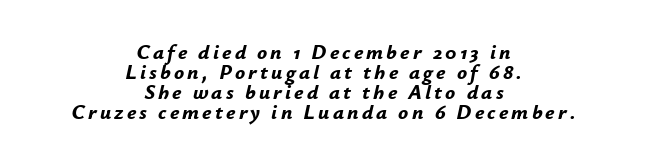
{"italic": "yes", "lean": "right", "slant_degrees": 12, "bold": "yes", "underline": "no", "align": "center", "line_spacing": "tight", "line_spacing_ratio": 0.96, "glyph_px": 21}
